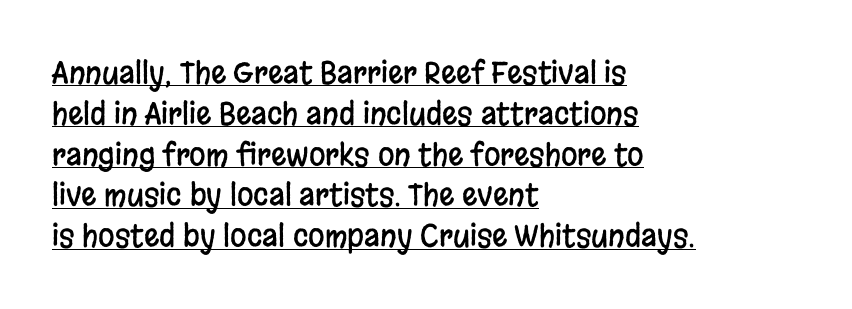
{"serif": "no", "italic": "no", "width": "condensed", "stroke_contrast": "low", "x_height": "large", "monospaced": "no", "underline": "yes", "align": "left", "line_spacing": "normal", "line_spacing_ratio": 1.36, "letter_spacing": "normal", "letter_spacing_em": 0.0, "glyph_px": 30}
